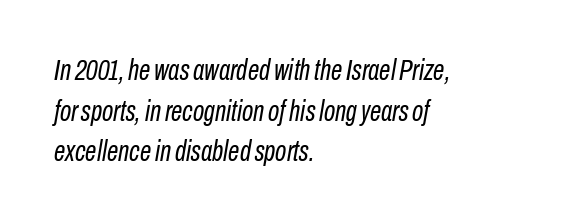
Q: Is the text bold? A: No.
Q: Is the text italic (slanted)? A: Yes, it leans right by about 10 degrees.
Q: Is the text underlined? A: No.
Q: How is the paragraph aligned? A: Left-aligned.
Q: Is the spacing between letters normal or unusually wide? A: Normal.
Q: Is the spacing between lines tight, normal or loose? A: Normal.
Q: Width (condensed, normal, or wide)? A: Condensed.
Q: Stroke contrast? A: Low.
Q: x-height? A: Medium.
Q: Monospaced? A: No.
